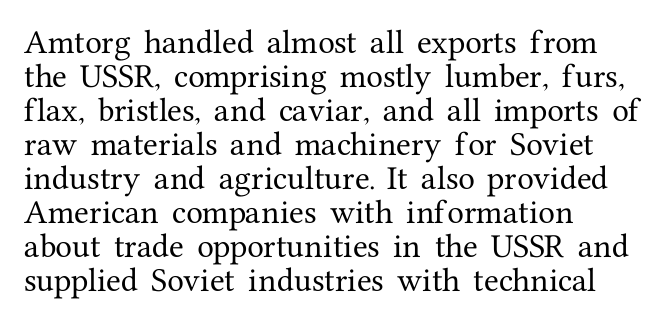
The image shows 27 px text type, upright; set left-aligned, normal line spacing (1.26x), normal letter spacing, not underlined.
